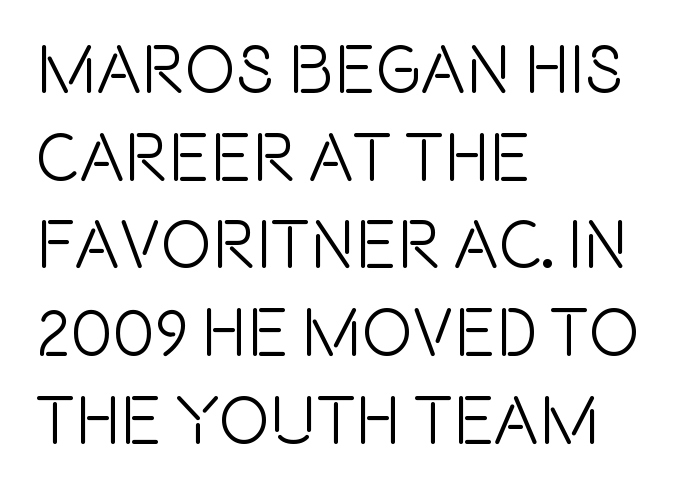
These lines were composed using upright roman letters. Clear beneath every line of the passage. The letters carry no serifs — their stems end cleanly without finishing strokes. The passage is arranged the way most books set body copy — flush left.
